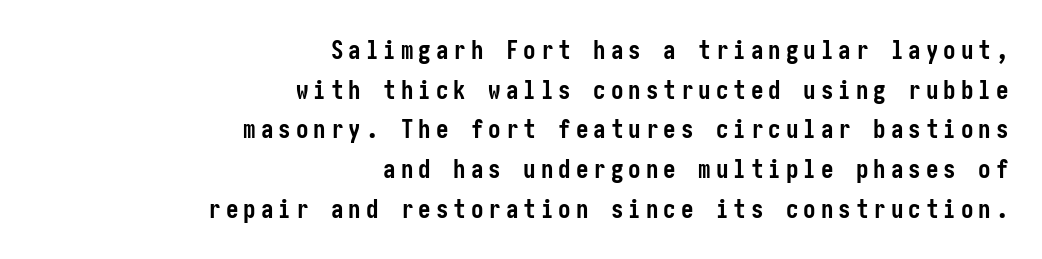
Q: Is the text bold? A: Yes.
Q: Is the text italic (slanted)? A: No, it is upright.
Q: Is the text underlined? A: No.
Q: How is the paragraph aligned? A: Right-aligned.
Q: Is the spacing between letters normal or unusually wide? A: Unusually wide.
Q: Is the spacing between lines tight, normal or loose? A: Normal.
